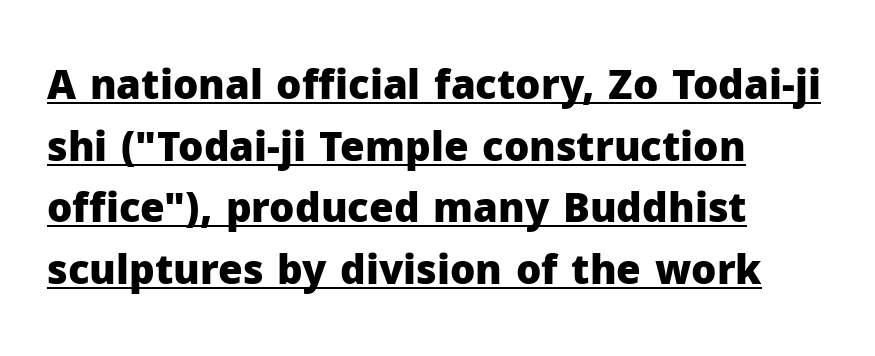
{"serif": "no", "italic": "no", "bold": "yes", "weight": "heavy", "width": "normal", "stroke_contrast": "low", "x_height": "medium", "monospaced": "no", "underline": "yes", "align": "left", "line_spacing": "normal", "line_spacing_ratio": 1.54, "letter_spacing": "normal", "letter_spacing_em": 0.0, "glyph_px": 40}
